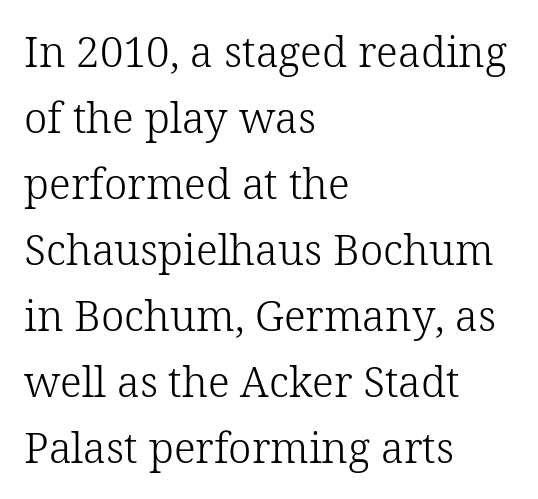
Evenly set lines give the paragraph a standard silhouette. The letters advance in unequal steps, a hallmark of proportional type. Notice how the passage keeps a crisp vertical edge on the left only. The strokes are not fattened; the text isn't bold. In terms of letterspacing, this is plain default setting.
